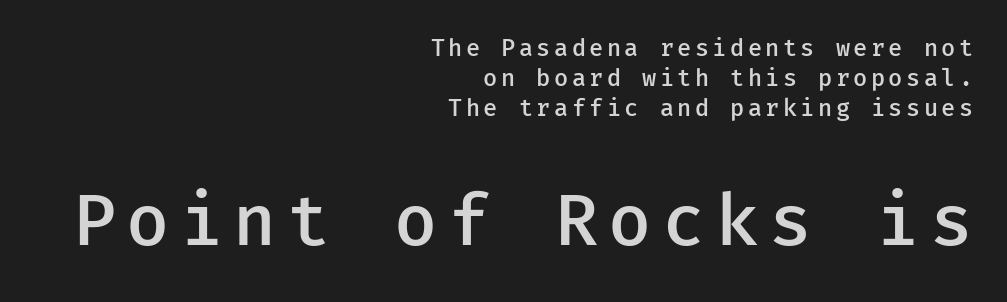
The image shows 70 px semibold sans-serif type, upright, monospaced; set right-aligned, normal line spacing (1.31x), not underlined; the second (bottom) block is 3.04x larger; low stroke contrast and a medium x-height.
